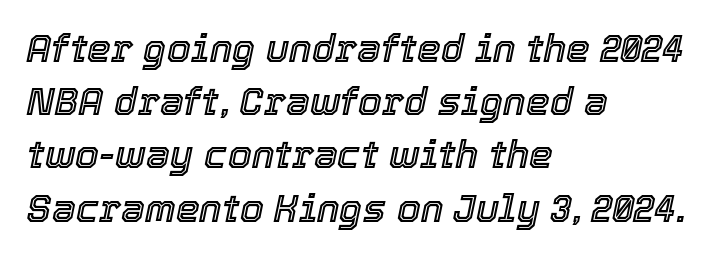
Q: Is the text italic (slanted)? A: Yes, it leans right by about 12 degrees.
Q: Is the text underlined? A: No.
Q: How is the paragraph aligned? A: Left-aligned.
Q: Is the spacing between letters normal or unusually wide? A: Normal.
Q: Is the spacing between lines tight, normal or loose? A: Normal.
Q: Width (condensed, normal, or wide)? A: Normal.
Q: x-height? A: Medium.
Q: Monospaced? A: No.
